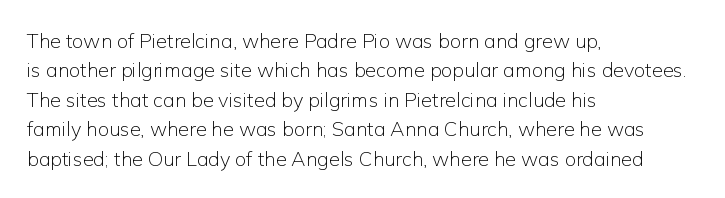
The image shows 20 px text type, upright; set left-aligned, normal line spacing (1.47x), normal letter spacing, not underlined.
